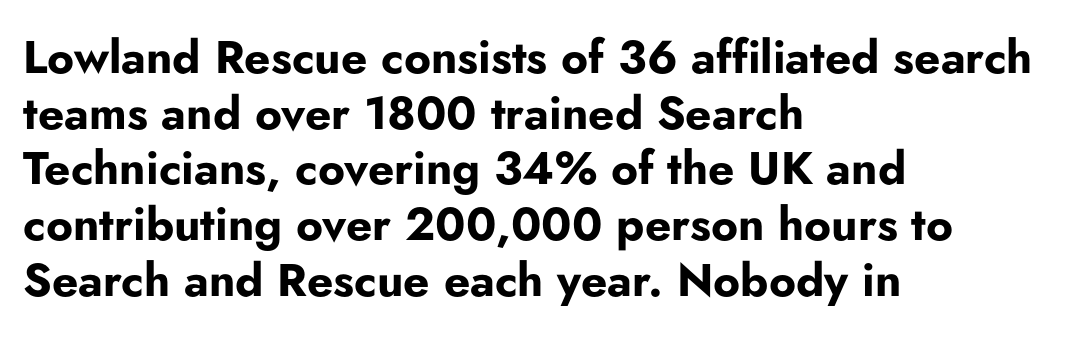
{"serif": "no", "italic": "no", "bold": "yes", "weight": "bold", "width": "normal", "stroke_contrast": "low", "x_height": "small", "monospaced": "no", "underline": "no", "align": "left", "line_spacing_ratio": 1.21, "letter_spacing": "normal", "letter_spacing_em": 0.0, "glyph_px": 46}
